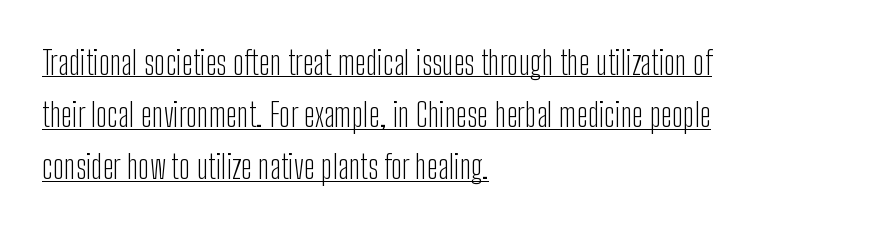
The image shows 33 px light, condensed sans-serif type, upright; set left-aligned, normal line spacing (1.58x), normal letter spacing, underlined; low stroke contrast and a medium x-height.
